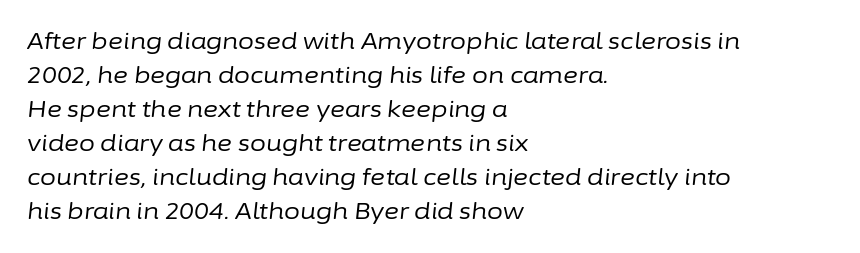
Check under the words: just untouched page. These lines are set flush left with a ragged right edge. This sample keeps an unexceptional amount of space between lines. An italicized treatment has been applied to the whole sample.
